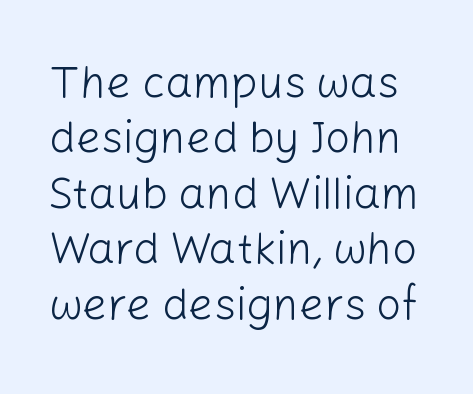
Q: Is the text bold? A: No.
Q: Is the text italic (slanted)? A: No, it is upright.
Q: Is the typeface a serif or a sans-serif typeface? A: Sans-serif.
Q: Is the text underlined? A: No.
Q: Is the spacing between letters normal or unusually wide? A: Normal.
Q: Is the spacing between lines tight, normal or loose? A: Normal.
Q: Width (condensed, normal, or wide)? A: Normal.
Q: Stroke contrast? A: Low.
Q: x-height? A: Medium.
Q: Monospaced? A: No.
